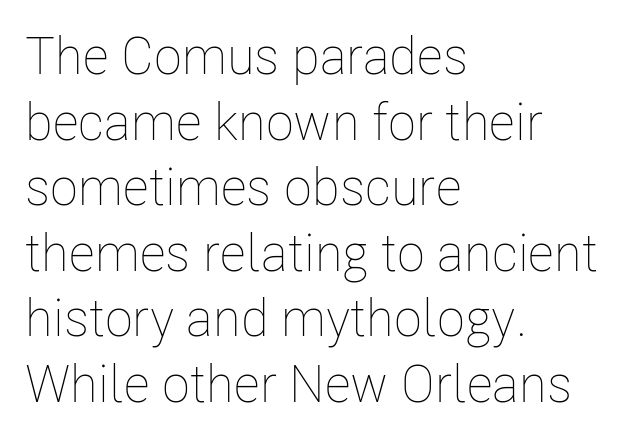
Q: Is the text bold? A: No.
Q: Is the text italic (slanted)? A: No, it is upright.
Q: Is the text underlined? A: No.
Q: How is the paragraph aligned? A: Left-aligned.
Q: Is the spacing between letters normal or unusually wide? A: Normal.
Q: Is the spacing between lines tight, normal or loose? A: Normal.
Q: Width (condensed, normal, or wide)? A: Condensed.
Q: Stroke contrast? A: Low.
Q: x-height? A: Medium.
Q: Monospaced? A: No.
